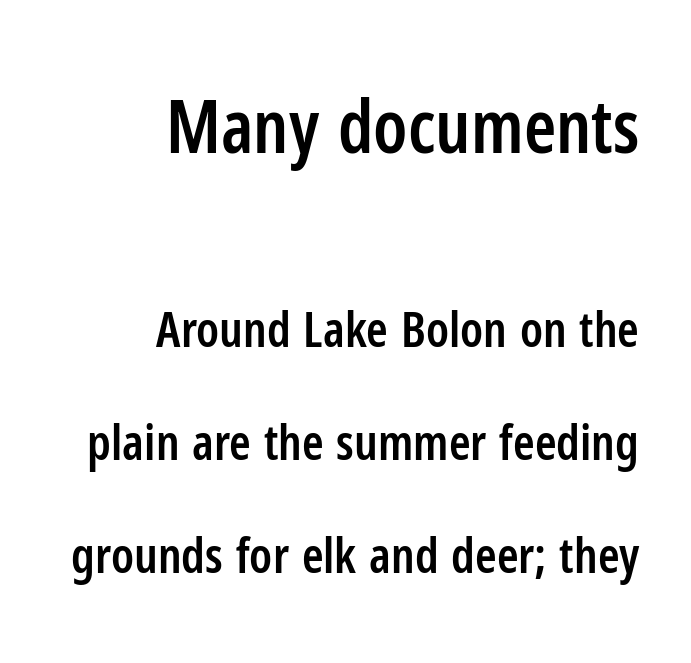
Note the varied advance widths — an 'i' is clearly narrower than an 'm'. The glyphs have the mass of a demibold cut, below bold. Designer's note — italics off, roman on. Typeset ragged left — the right edge is the straight one. Descenders are the only things crossing below the line.
